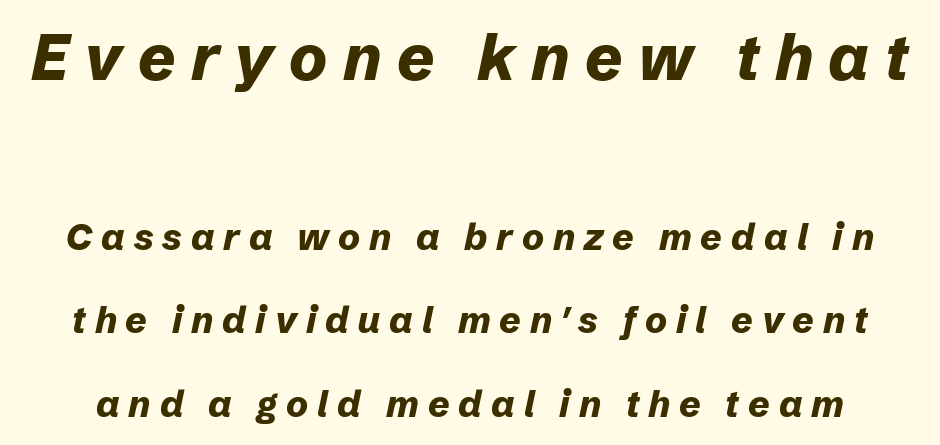
{"italic": "yes", "lean": "right", "slant_degrees": 12, "bold": "yes", "weight": "bold", "width": "normal", "stroke_contrast": "low", "x_height": "medium", "monospaced": "no", "underline": "no", "line_spacing": "loose", "line_spacing_ratio": 2.26, "letter_spacing": "wide", "letter_spacing_em": 0.24, "larger_block": "first", "size_ratio": 1.73, "glyph_px": 64}
